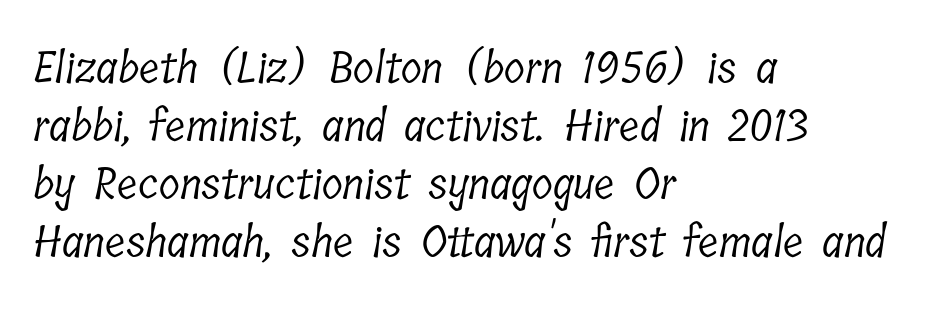
Q: Is the text bold? A: No.
Q: Is the typeface a serif or a sans-serif typeface? A: Serif.
Q: Is the text underlined? A: No.
Q: How is the paragraph aligned? A: Left-aligned.
Q: Is the spacing between letters normal or unusually wide? A: Normal.
Q: Is the spacing between lines tight, normal or loose? A: Normal.
Q: Width (condensed, normal, or wide)? A: Condensed.
Q: Stroke contrast? A: Low.
Q: x-height? A: Medium.
Q: Monospaced? A: No.
